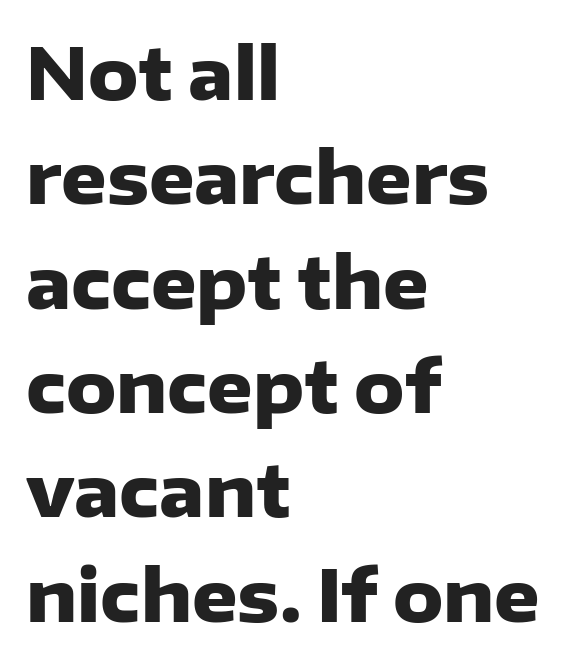
The image shows 71 px heavy sans-serif type, upright; set left-aligned, normal line spacing (1.47x), normal letter spacing, not underlined; low stroke contrast and a medium x-height.
